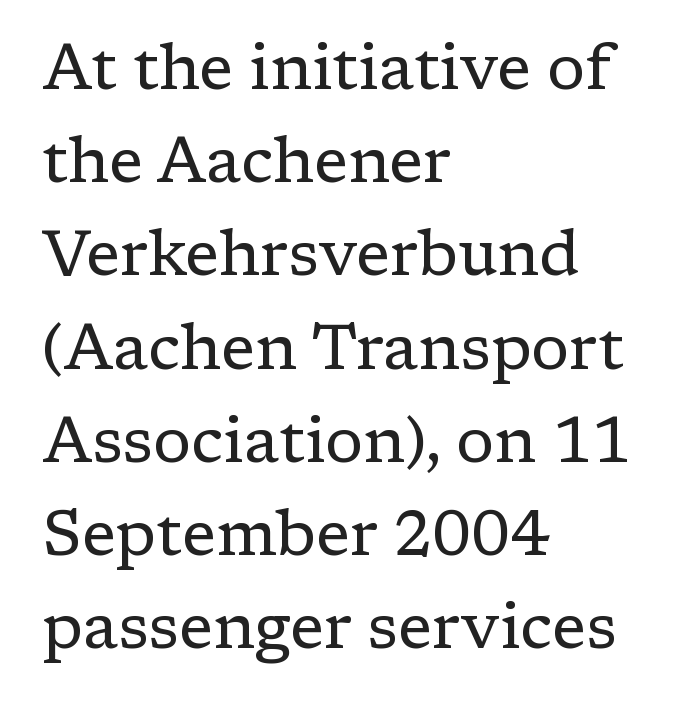
Q: Is the text bold? A: No.
Q: Is the text italic (slanted)? A: No, it is upright.
Q: Is the typeface a serif or a sans-serif typeface? A: Serif.
Q: Is the text underlined? A: No.
Q: How is the paragraph aligned? A: Left-aligned.
Q: Is the spacing between letters normal or unusually wide? A: Normal.
Q: Is the spacing between lines tight, normal or loose? A: Normal.
Q: Width (condensed, normal, or wide)? A: Normal.
Q: Stroke contrast? A: Low.
Q: x-height? A: Medium.
Q: Monospaced? A: No.
